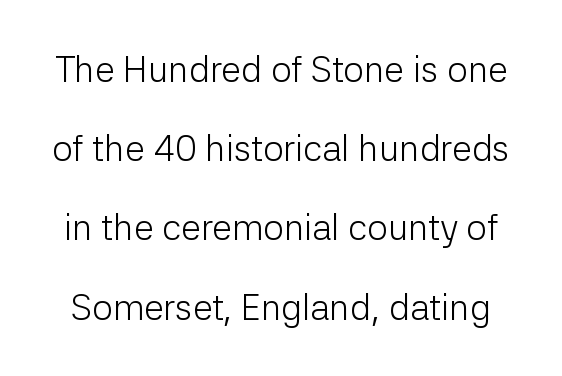
The image shows 36 px light sans-serif type, upright; set loose line spacing (2.2x), normal letter spacing, not underlined; low stroke contrast and a medium x-height.
